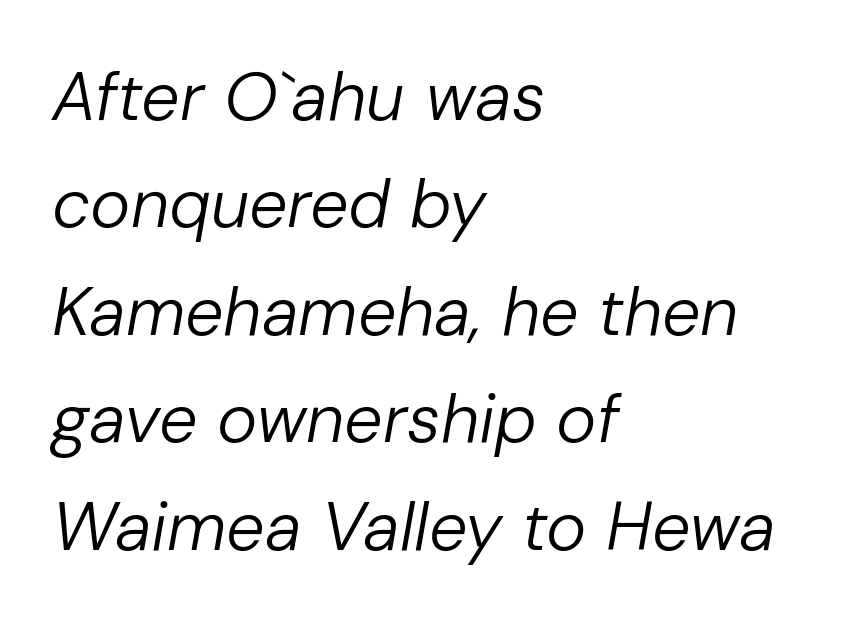
Q: Is the text bold? A: No.
Q: Is the text italic (slanted)? A: Yes, it leans right by about 10 degrees.
Q: Is the text underlined? A: No.
Q: How is the paragraph aligned? A: Left-aligned.
Q: Is the spacing between letters normal or unusually wide? A: Normal.
Q: Is the spacing between lines tight, normal or loose? A: Normal.
Q: Width (condensed, normal, or wide)? A: Normal.
Q: Stroke contrast? A: Low.
Q: x-height? A: Medium.
Q: Monospaced? A: No.
